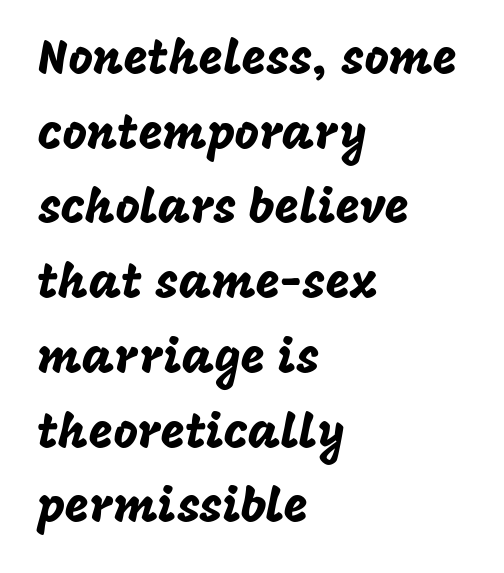
Look at the bottom of the vertical strokes: they stop flat, with no serifs. Observe the ordinary spacing: letters are neighbours, not strangers. A normal amount of white space separates one row of letters from the next.
